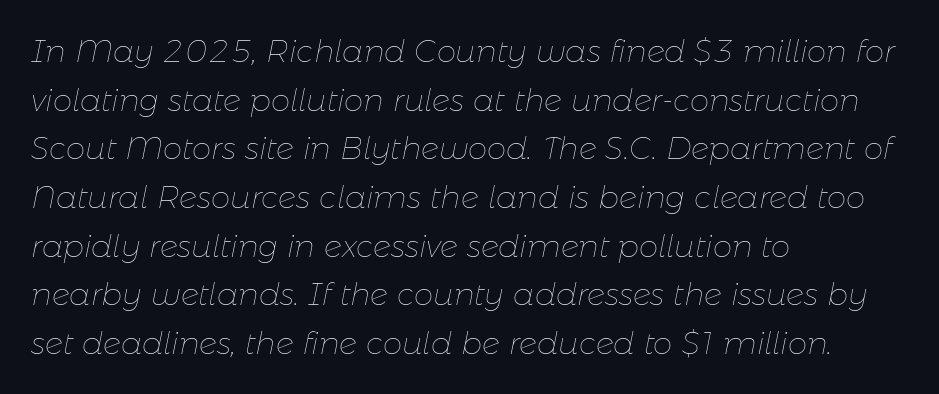
{"italic": "yes", "lean": "right", "slant_degrees": 11, "bold": "no", "weight": "thin", "width": "normal", "stroke_contrast": "low", "x_height": "medium", "monospaced": "no", "underline": "no", "align": "left", "line_spacing": "normal", "line_spacing_ratio": 1.57, "letter_spacing": "normal", "letter_spacing_em": 0.0, "glyph_px": 31}
